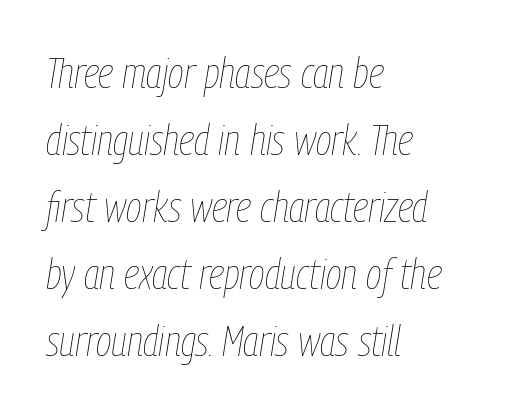
Letter spacing: default. The letters are slanted; this is an italic face. Every row of glyphs begins at an identical x-position on the left. Weight: not bold — regular or lighter. Check the space under the baseline: it is left empty. Honestly, the row spacing looks completely unremarkable.
